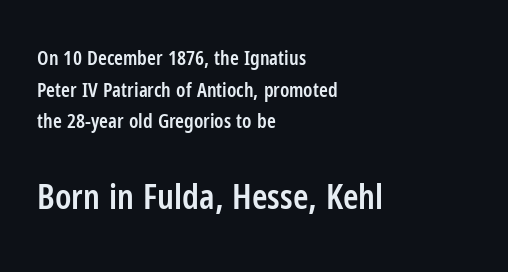
The image shows 35 px semibold, condensed sans-serif type, upright; set left-aligned, normal line spacing (1.58x), normal letter spacing, not underlined; the second (bottom) block is 1.75x larger; low stroke contrast and a medium x-height.
